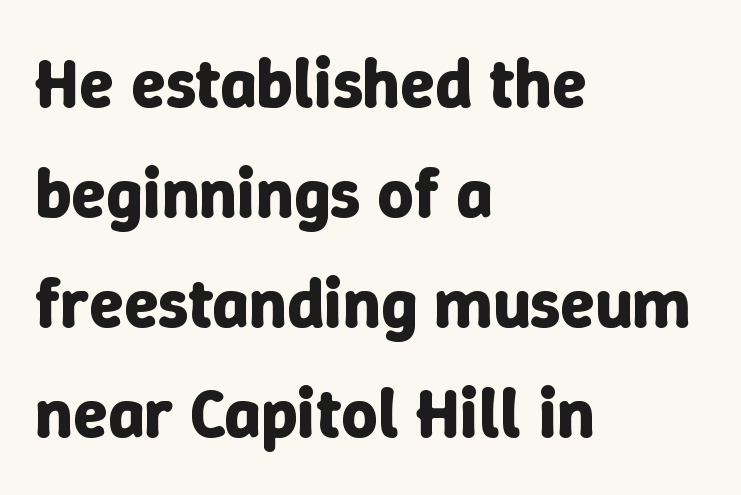
Q: Is the text bold? A: Yes.
Q: Is the text italic (slanted)? A: No, it is upright.
Q: Is the text underlined? A: No.
Q: How is the paragraph aligned? A: Left-aligned.
Q: Is the spacing between letters normal or unusually wide? A: Normal.
Q: Is the spacing between lines tight, normal or loose? A: Normal.
Q: Width (condensed, normal, or wide)? A: Normal.
Q: Stroke contrast? A: Low.
Q: x-height? A: Medium.
Q: Monospaced? A: No.
